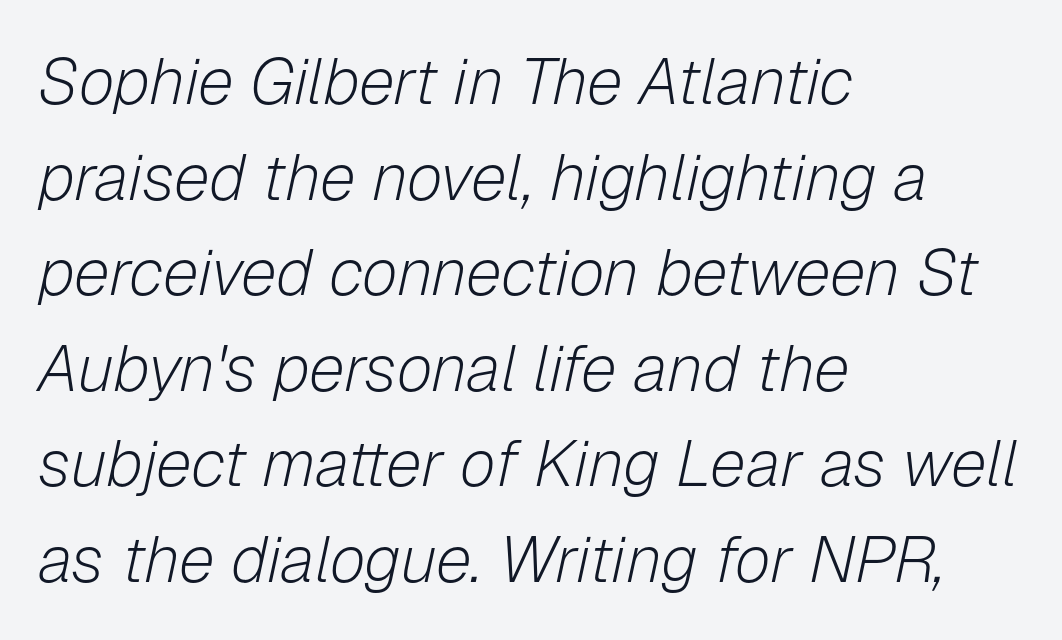
Q: Is the text bold? A: No.
Q: Is the text italic (slanted)? A: Yes, it leans right by about 12 degrees.
Q: Is the text underlined? A: No.
Q: How is the paragraph aligned? A: Left-aligned.
Q: Is the spacing between letters normal or unusually wide? A: Normal.
Q: Is the spacing between lines tight, normal or loose? A: Normal.
Q: Width (condensed, normal, or wide)? A: Normal.
Q: Stroke contrast? A: Low.
Q: x-height? A: Medium.
Q: Monospaced? A: No.
